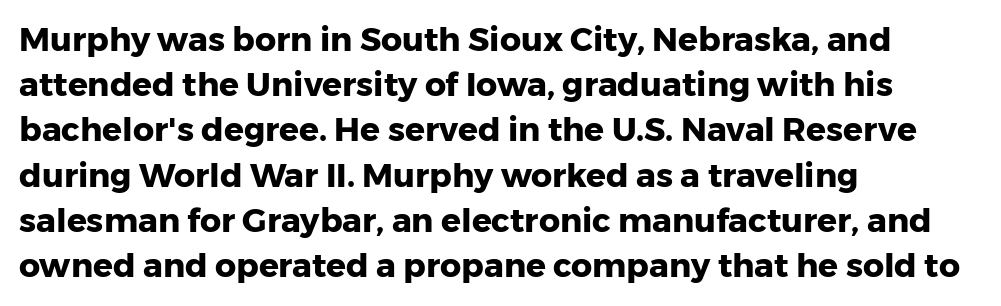
{"serif": "no", "italic": "no", "bold": "yes", "weight": "heavy", "width": "normal", "stroke_contrast": "low", "x_height": "medium", "monospaced": "no", "underline": "no", "align": "left", "line_spacing": "normal", "line_spacing_ratio": 1.37, "letter_spacing": "normal", "letter_spacing_em": 0.0, "glyph_px": 33}
